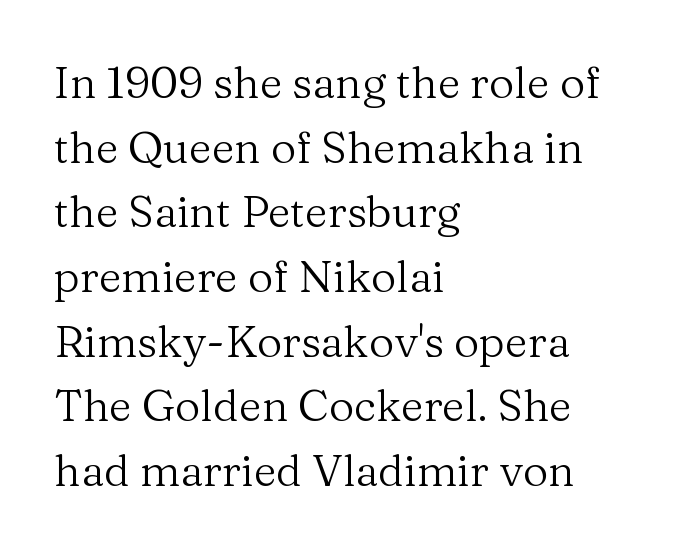
This sample keeps an unexceptional amount of space between lines. These lines are rendered in a variable-pitch font. Students, note that the glyphs here touch the page at normal intervals. Letters rest on an invisible, unmarked baseline. Note: serifs present on the glyphs. Heaviness? Minimal to ordinary, like unemphasized prose.
